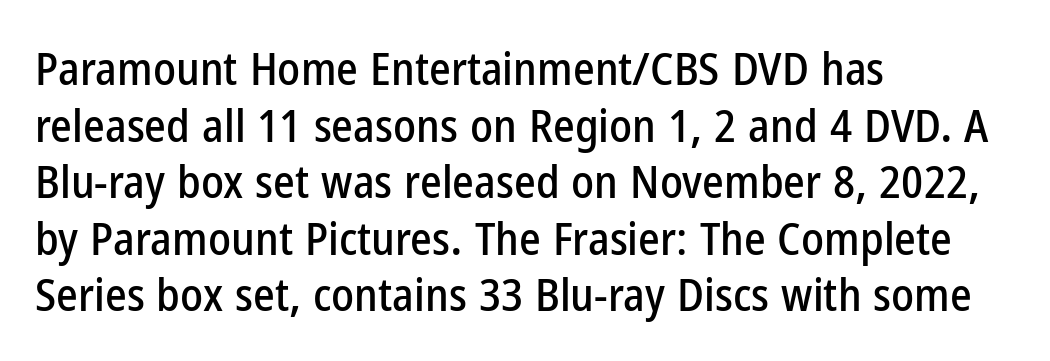
{"serif": "no", "italic": "no", "width": "condensed", "stroke_contrast": "low", "x_height": "medium", "monospaced": "no", "underline": "no", "align": "left", "line_spacing_ratio": 1.23, "letter_spacing": "normal", "letter_spacing_em": 0.0, "glyph_px": 46}
